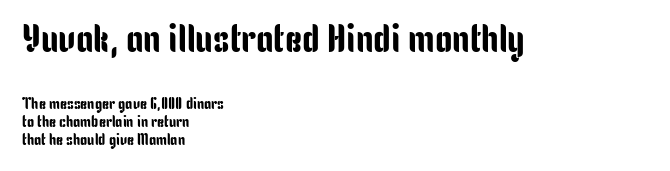
{"serif": "no", "italic": "no", "width": "condensed", "stroke_contrast": "low", "x_height": "medium", "monospaced": "no", "underline": "no", "align": "left", "line_spacing": "tight", "line_spacing_ratio": 1.12, "letter_spacing": "normal", "letter_spacing_em": 0.0, "larger_block": "first", "size_ratio": 2.44, "glyph_px": 39}
